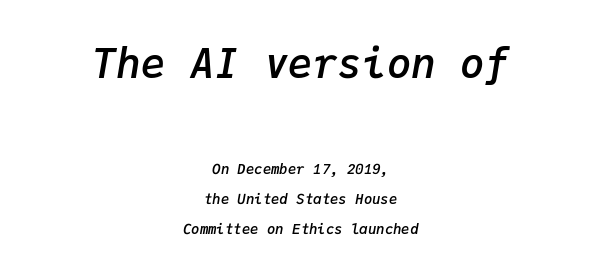
{"italic": "yes", "lean": "right", "slant_degrees": 9, "bold": "semi", "weight": "semibold", "width": "normal", "stroke_contrast": "low", "x_height": "medium", "monospaced": "yes", "underline": "no", "align": "center", "line_spacing": "loose", "line_spacing_ratio": 2.15, "letter_spacing": "normal", "letter_spacing_em": 0.0, "larger_block": "first", "size_ratio": 2.93, "glyph_px": 41}
